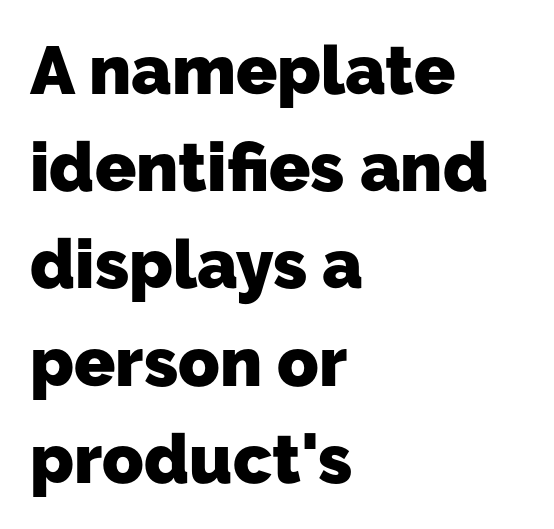
{"serif": "no", "bold": "yes", "weight": "heavy", "width": "normal", "stroke_contrast": "low", "x_height": "medium", "monospaced": "no", "underline": "no", "align": "left", "line_spacing": "normal", "line_spacing_ratio": 1.43, "letter_spacing": "normal", "letter_spacing_em": 0.0, "glyph_px": 68}
